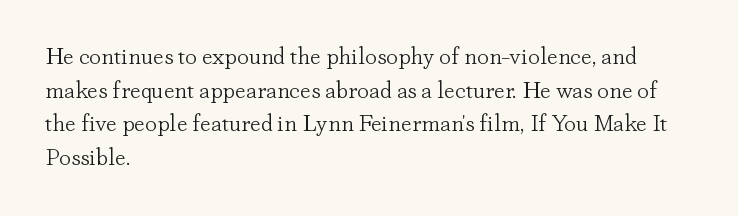
Does the copy run flush right? No — it runs flush left. Does extra space separate the letters? No, they use regular spacing. The letters look calm and open, with moderate or lighter stems. Beneath every word, the page is bare. Normally led — the rows are evenly, conventionally spaced.
